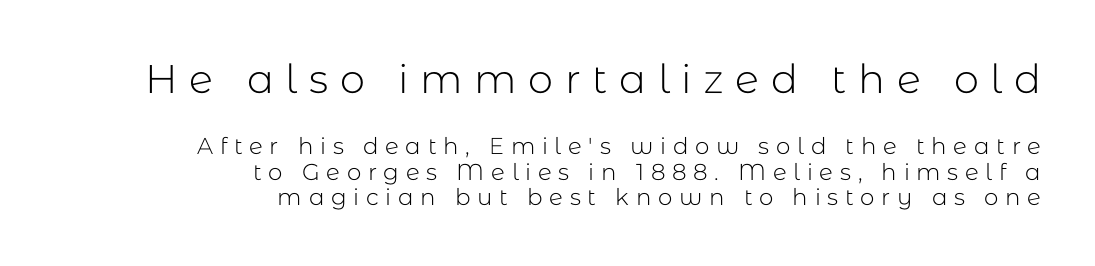
{"serif": "no", "italic": "no", "bold": "no", "weight": "light", "width": "normal", "stroke_contrast": "low", "x_height": "medium", "monospaced": "no", "underline": "no", "align": "right", "line_spacing": "tight", "line_spacing_ratio": 1.12, "letter_spacing": "wide", "letter_spacing_em": 0.29, "larger_block": "first", "size_ratio": 1.74, "glyph_px": 40}
